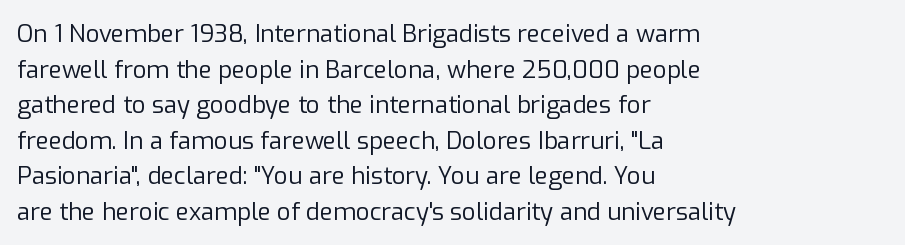
{"italic": "no", "bold": "no", "underline": "no", "align": "left", "line_spacing": "normal", "line_spacing_ratio": 1.48, "letter_spacing": "normal", "letter_spacing_em": 0.0, "glyph_px": 24}
